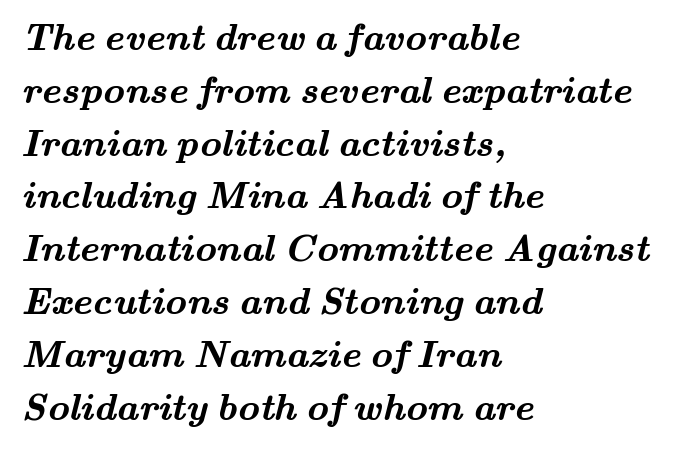
The image shows 38 px semibold, wide serif type; set left-aligned, normal line spacing (1.39x), normal letter spacing, not underlined; medium stroke contrast and a small x-height.
